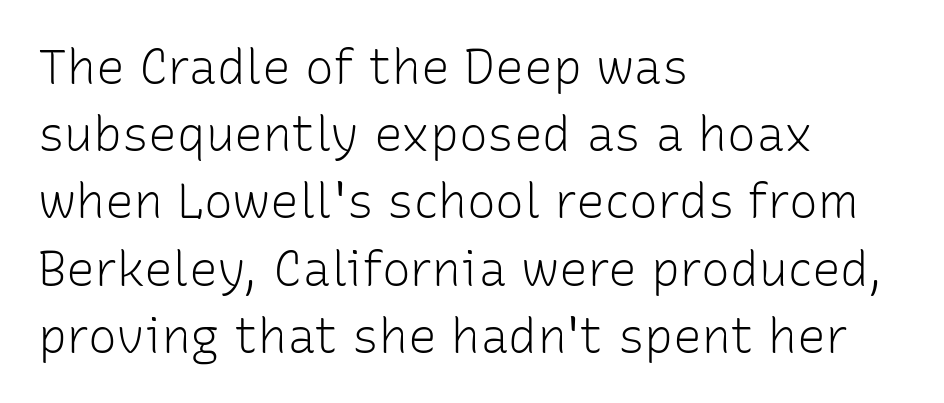
{"serif": "no", "italic": "no", "bold": "no", "weight": "light", "width": "normal", "stroke_contrast": "low", "x_height": "medium", "monospaced": "no", "underline": "no", "align": "left", "line_spacing": "normal", "line_spacing_ratio": 1.4, "letter_spacing": "normal", "letter_spacing_em": 0.0, "glyph_px": 48}
